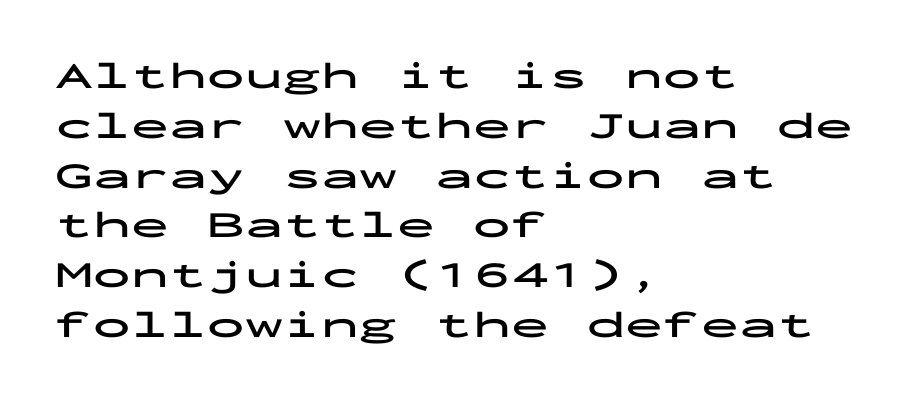
{"serif": "no", "italic": "no", "bold": "yes", "weight": "bold", "width": "wide", "stroke_contrast": "low", "x_height": "medium", "monospaced": "yes", "underline": "no", "align": "left", "line_spacing": "normal", "line_spacing_ratio": 1.31, "letter_spacing": "normal", "letter_spacing_em": 0.0, "glyph_px": 38}
